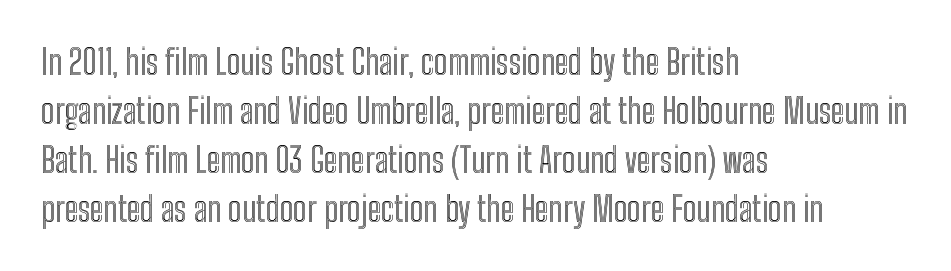
Think of a printed novel: that variable character pitch is what you see here. Standard letterfit; no display-style spreading of the glyphs. This rendering uses left alignment, leaving the right contour irregular. Just letters on the line, the space beneath them empty. Regarding leading, the lines here are spaced in the standard way.
